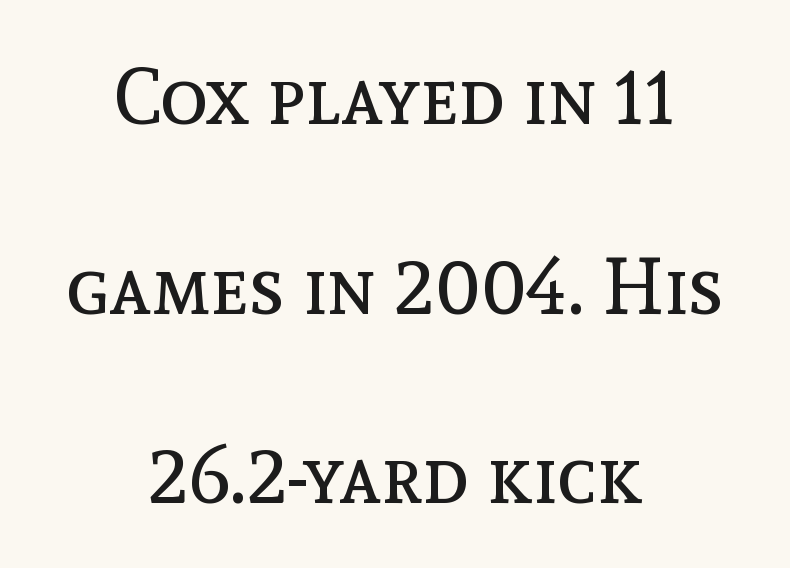
{"italic": "no", "bold": "no", "weight": "regular", "width": "normal", "x_height": "medium", "monospaced": "no", "underline": "no", "align": "center", "line_spacing": "loose", "line_spacing_ratio": 2.4, "letter_spacing": "normal", "letter_spacing_em": 0.0, "glyph_px": 79}
